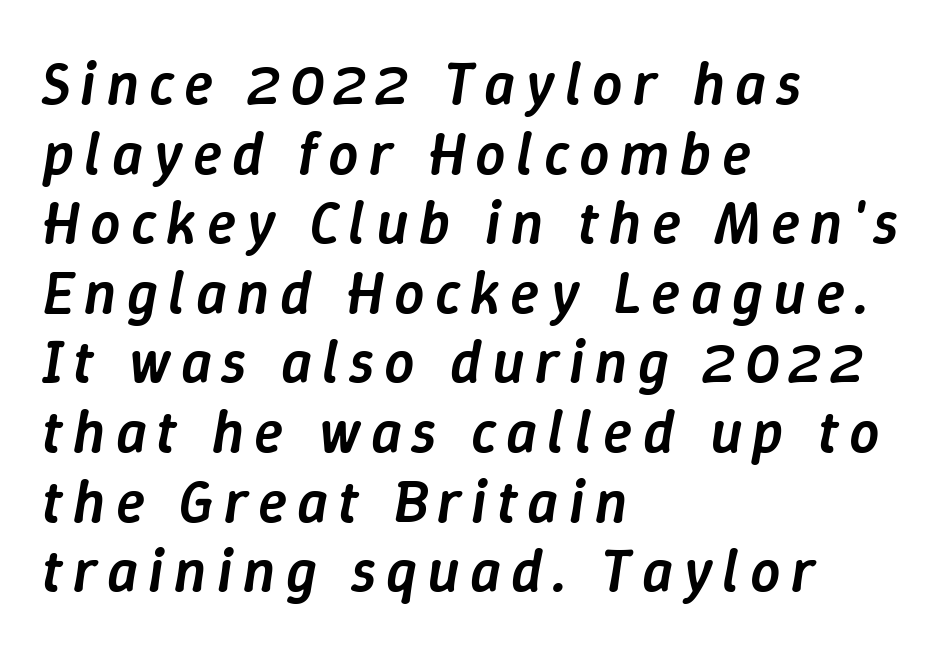
Q: Is the text bold? A: Semi-bold.
Q: Is the text italic (slanted)? A: Yes, it leans right by about 9 degrees.
Q: Is the text underlined? A: No.
Q: How is the paragraph aligned? A: Left-aligned.
Q: Width (condensed, normal, or wide)? A: Normal.
Q: Stroke contrast? A: Low.
Q: x-height? A: Medium.
Q: Monospaced? A: No.
